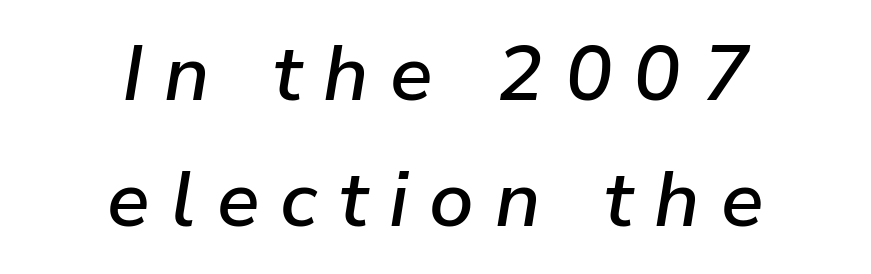
The image shows 79 px text type, italic (leaning right); set centered, normal line spacing (1.59x), unusually wide letter spacing (+0.27 em), not underlined; low stroke contrast and a medium x-height.
